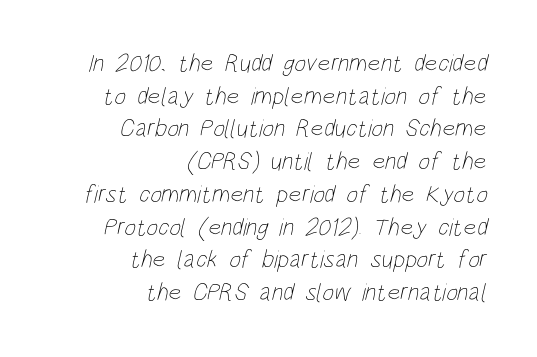
{"bold": "no", "underline": "no", "align": "right", "line_spacing": "normal", "line_spacing_ratio": 1.31, "letter_spacing": "normal", "letter_spacing_em": 0.0, "glyph_px": 25}
